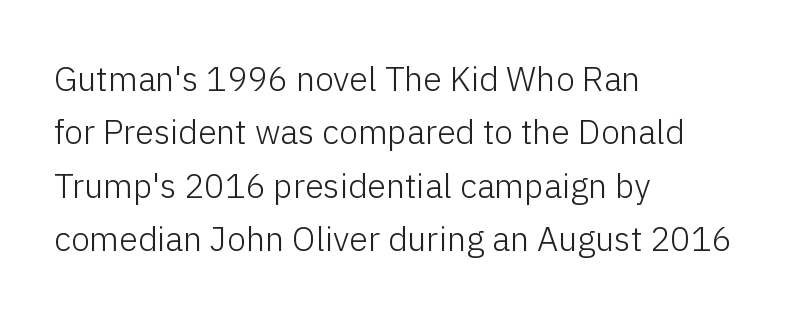
{"serif": "no", "italic": "no", "bold": "no", "weight": "light", "width": "normal", "stroke_contrast": "low", "x_height": "medium", "monospaced": "no", "underline": "no", "align": "left", "line_spacing": "normal", "line_spacing_ratio": 1.57, "letter_spacing": "normal", "letter_spacing_em": 0.0, "glyph_px": 34}
